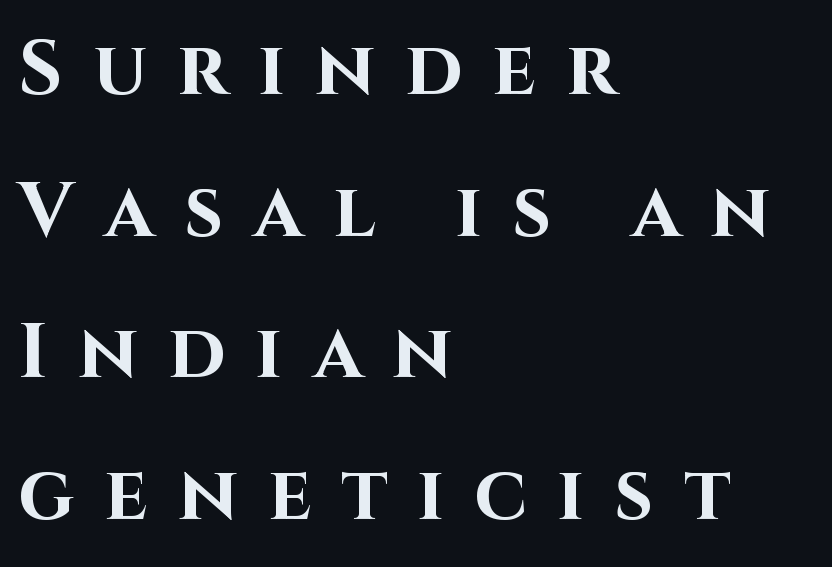
The image shows 77 px bold sans-serif type, upright; set left-aligned, line spacing 1.84x, unusually wide letter spacing (+0.39 em), not underlined; high stroke contrast and a large x-height.
